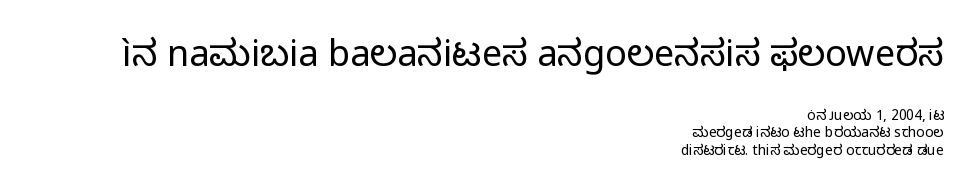
Stroke terminals: plain, sans-serif. These lines are rendered in a variable-pitch font. Ascenders rise straight up at ninety degrees. Each new line begins a customary step beneath the previous one. Think standard paragraph weight, or any step lighter than that.
